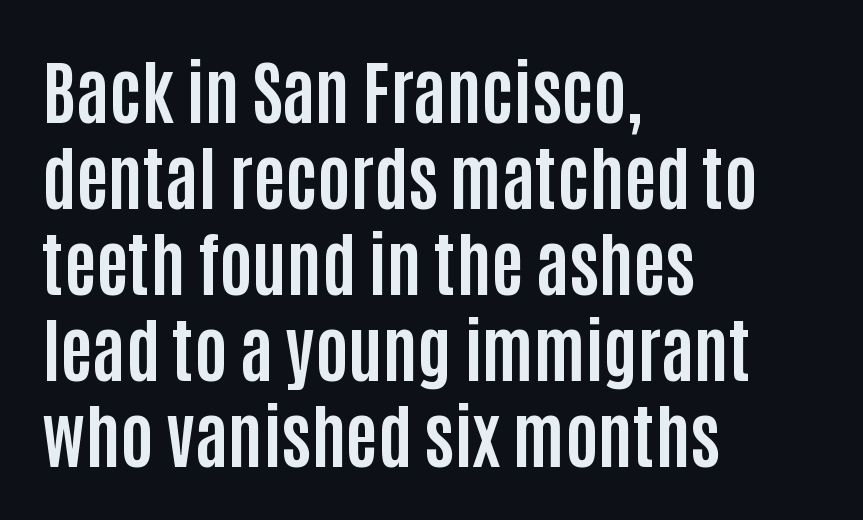
Q: Is the text bold? A: Yes.
Q: Is the text italic (slanted)? A: No, it is upright.
Q: Is the typeface a serif or a sans-serif typeface? A: Sans-serif.
Q: Is the text underlined? A: No.
Q: How is the paragraph aligned? A: Left-aligned.
Q: Is the spacing between letters normal or unusually wide? A: Normal.
Q: Width (condensed, normal, or wide)? A: Condensed.
Q: Stroke contrast? A: Low.
Q: x-height? A: Large.
Q: Monospaced? A: No.
